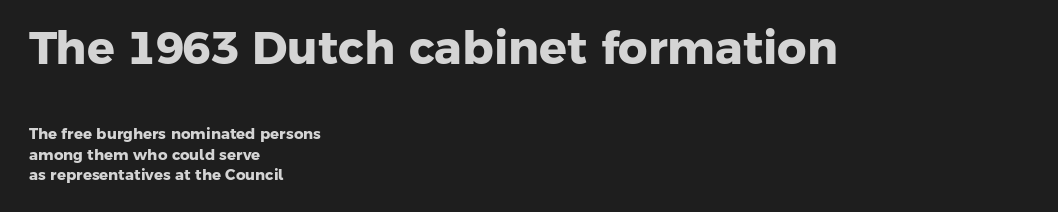
{"serif": "no", "bold": "yes", "weight": "heavy", "width": "normal", "stroke_contrast": "low", "x_height": "medium", "monospaced": "no", "underline": "no", "align": "left", "line_spacing": "normal", "line_spacing_ratio": 1.34, "letter_spacing": "normal", "letter_spacing_em": 0.0, "larger_block": "first", "size_ratio": 3.07, "glyph_px": 46}
